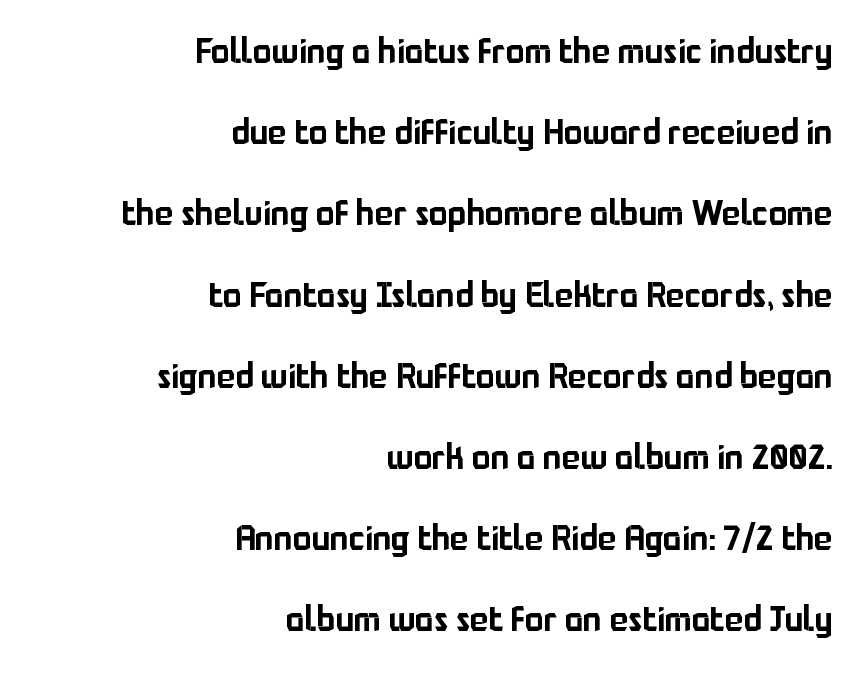
{"serif": "no", "italic": "no", "width": "normal", "stroke_contrast": "low", "x_height": "medium", "monospaced": "no", "underline": "no", "align": "right", "line_spacing": "loose", "line_spacing_ratio": 2.32, "letter_spacing": "normal", "letter_spacing_em": 0.0, "glyph_px": 35}
